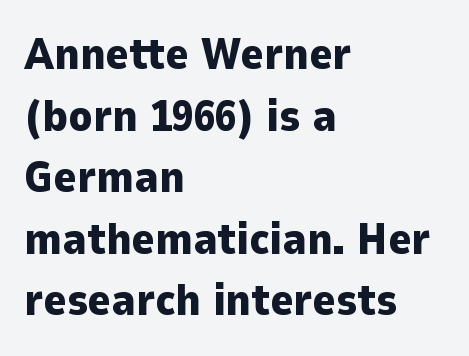
{"serif": "no", "italic": "no", "bold": "yes", "weight": "heavy", "width": "normal", "stroke_contrast": "low", "x_height": "medium", "monospaced": "no", "underline": "no", "align": "left", "line_spacing": "normal", "line_spacing_ratio": 1.4, "letter_spacing": "normal", "letter_spacing_em": 0.0, "glyph_px": 44}
